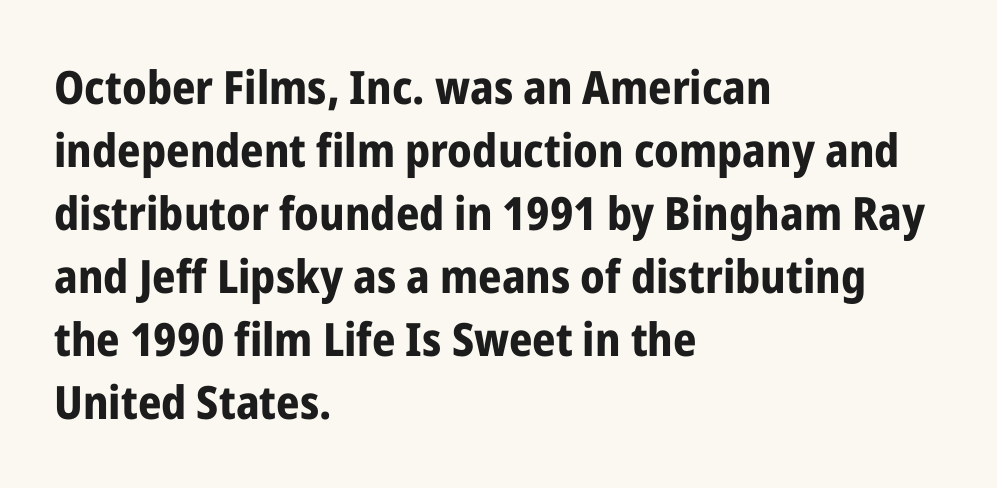
{"serif": "no", "italic": "no", "bold": "yes", "weight": "bold", "width": "condensed", "stroke_contrast": "low", "x_height": "medium", "monospaced": "no", "underline": "no", "align": "left", "line_spacing": "normal", "line_spacing_ratio": 1.37, "letter_spacing": "normal", "letter_spacing_em": 0.0, "glyph_px": 46}
